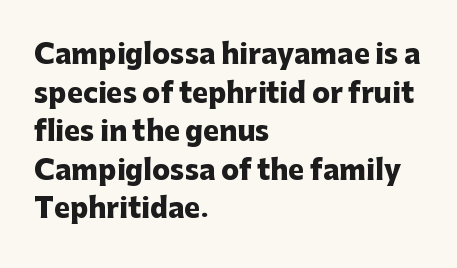
Q: Is the text bold? A: Yes.
Q: Is the text italic (slanted)? A: No, it is upright.
Q: Is the text underlined? A: No.
Q: How is the paragraph aligned? A: Left-aligned.
Q: Is the spacing between letters normal or unusually wide? A: Normal.
Q: Is the spacing between lines tight, normal or loose? A: Normal.
